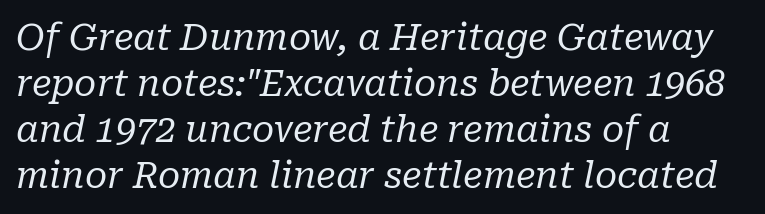
{"serif": "yes", "italic": "yes", "lean": "right", "slant_degrees": 10, "bold": "no", "weight": "regular", "width": "normal", "stroke_contrast": "low", "x_height": "medium", "monospaced": "no", "underline": "no", "align": "left", "line_spacing": "normal", "line_spacing_ratio": 1.28, "letter_spacing": "normal", "letter_spacing_em": 0.0, "glyph_px": 36}
